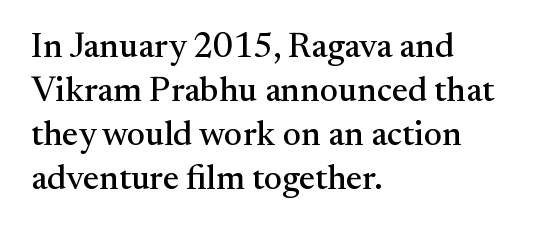
{"serif": "yes", "italic": "no", "width": "normal", "stroke_contrast": "medium", "x_height": "small", "monospaced": "no", "underline": "no", "align": "left", "line_spacing": "normal", "line_spacing_ratio": 1.26, "letter_spacing": "normal", "letter_spacing_em": 0.0, "glyph_px": 35}
